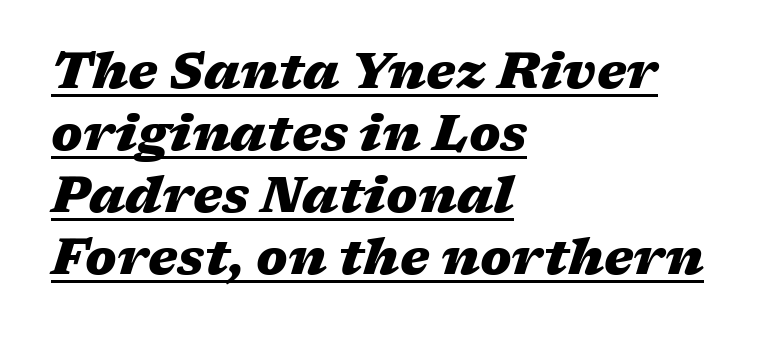
{"italic": "yes", "lean": "right", "slant_degrees": 17, "bold": "yes", "weight": "heavy", "width": "wide", "stroke_contrast": "medium", "x_height": "medium", "monospaced": "no", "underline": "yes", "align": "left", "line_spacing_ratio": 1.24, "letter_spacing": "normal", "letter_spacing_em": 0.0, "glyph_px": 50}
